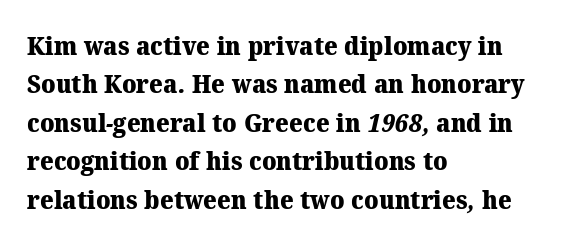
Check the space under the baseline: it is left empty. Spacing between characters is what you'd get straight out of the box. If you measured baseline to baseline, you'd find a middling distance. As a designer I'd log this as weight 700, bold. The paragraph shown leans on its left margin.
